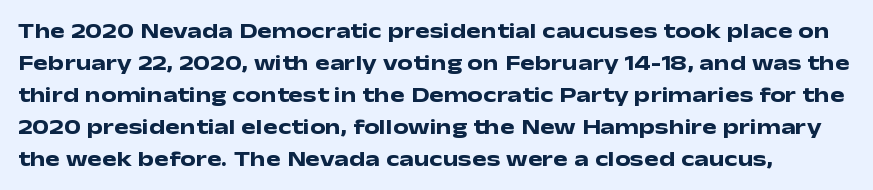
The lettering stays uniformly vertical, giving the passage a roman look. Each glyph is drawn with heavy, bold strokes. Check the space under the baseline: it is left empty. Interline gaps are of average width in this sample.
